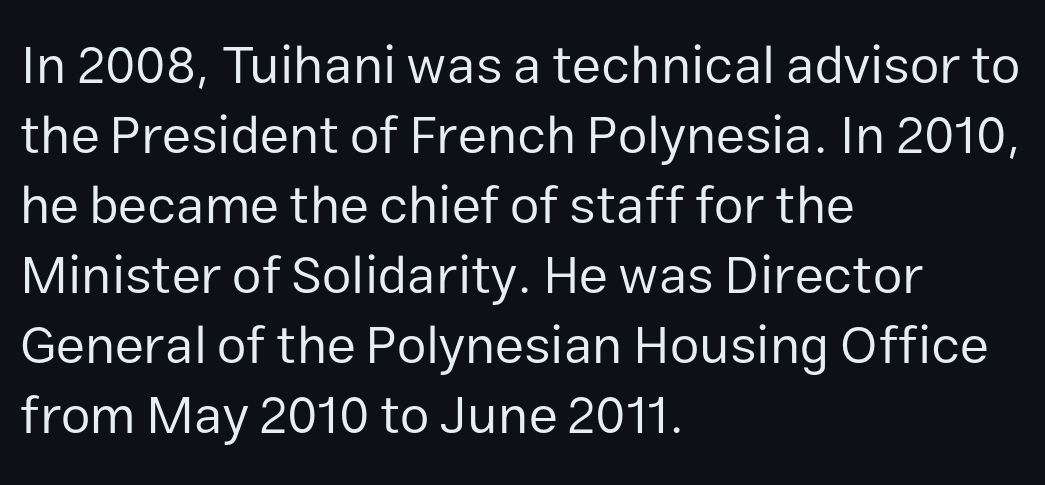
The image shows 53 px regular-weight sans-serif type, upright; set left-aligned, normal line spacing (1.32x), normal letter spacing, not underlined; low stroke contrast and a medium x-height.
